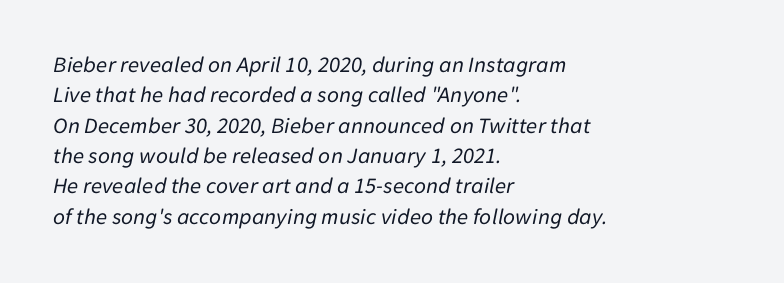
{"italic": "yes", "lean": "right", "slant_degrees": 11, "bold": "no", "underline": "no", "align": "left", "line_spacing": "normal", "line_spacing_ratio": 1.32, "letter_spacing": "normal", "letter_spacing_em": 0.0, "glyph_px": 23}
